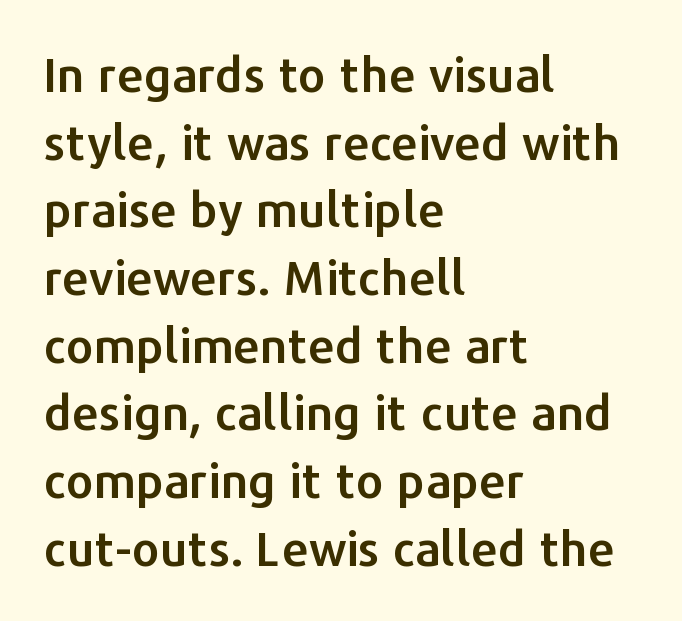
The image shows 48 px sans-serif type, upright; set left-aligned, normal line spacing (1.41x), normal letter spacing, not underlined; low stroke contrast and a medium x-height.
